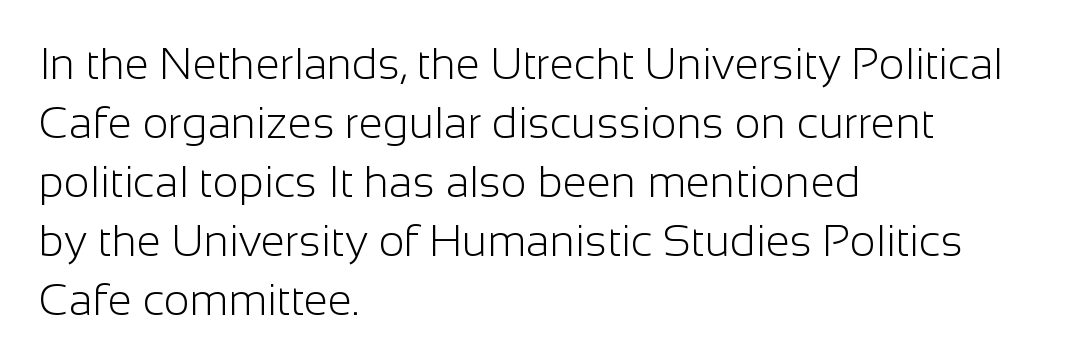
The image shows 44 px light sans-serif type, upright; set left-aligned, normal line spacing (1.34x), normal letter spacing, not underlined; low stroke contrast and a medium x-height.
